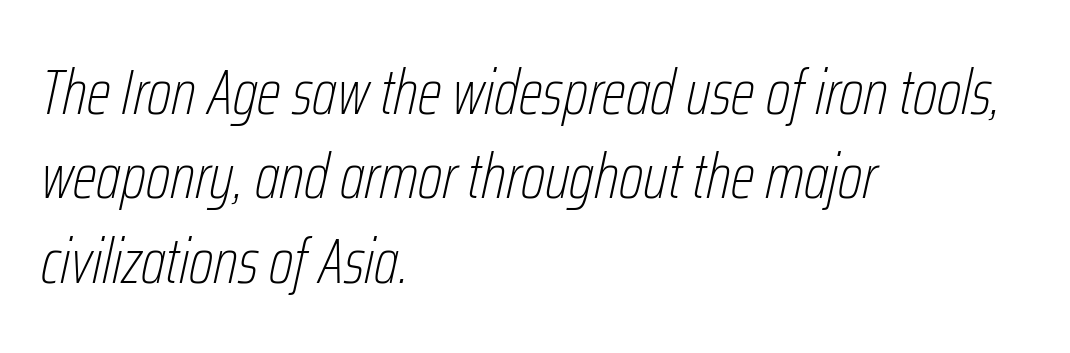
{"italic": "yes", "lean": "right", "slant_degrees": 12, "bold": "no", "weight": "thin", "width": "condensed", "stroke_contrast": "low", "x_height": "medium", "monospaced": "no", "underline": "no", "align": "left", "line_spacing": "normal", "line_spacing_ratio": 1.32, "letter_spacing": "normal", "letter_spacing_em": 0.0, "glyph_px": 64}
